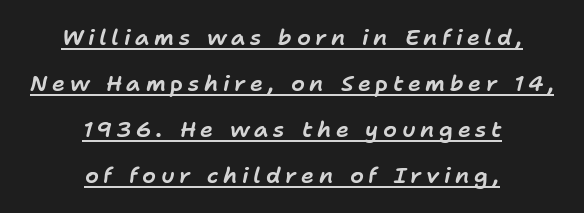
The image shows 22 px text type, italic (leaning right); set centered, loose line spacing (2.09x), unusually wide letter spacing (+0.21 em), underlined.
